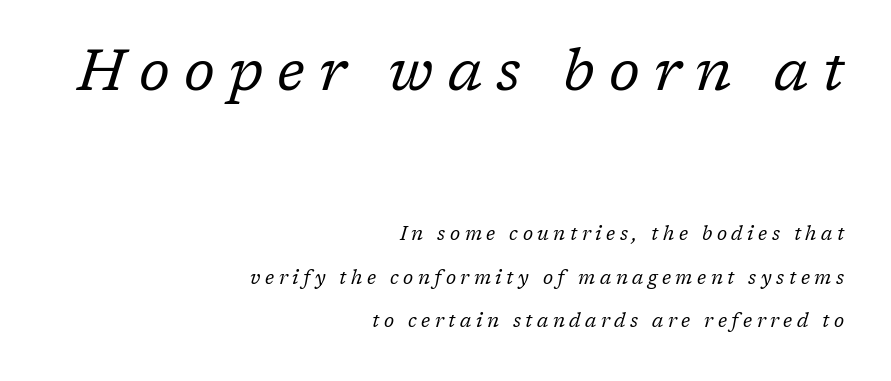
{"serif": "yes", "italic": "yes", "lean": "right", "slant_degrees": 17, "bold": "no", "weight": "regular", "width": "normal", "stroke_contrast": "low", "x_height": "medium", "monospaced": "no", "underline": "no", "align": "right", "line_spacing": "loose", "line_spacing_ratio": 2.29, "letter_spacing": "wide", "letter_spacing_em": 0.24, "larger_block": "first", "size_ratio": 3.05, "glyph_px": 58}
